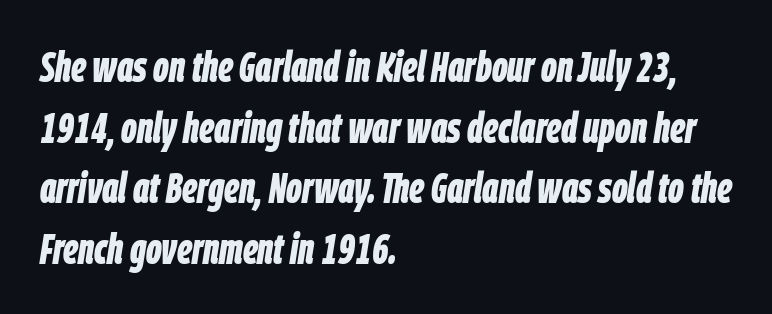
Horizontal bands of white between lines are of average thickness. A typesetter would call this proportional, since set widths differ per character. Is the block centered? No — it sits flush against the left margin. Just letters on the line, the space beneath them empty. The face used here is rendered with its standard letterfit.
